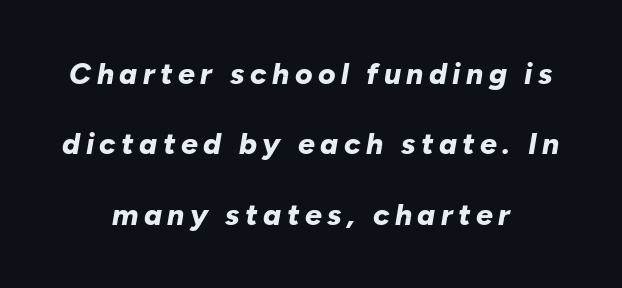
The image shows 30 px bold type, italic (leaning right); set centered, loose line spacing (2.35x), not underlined; low stroke contrast and a medium x-height.
